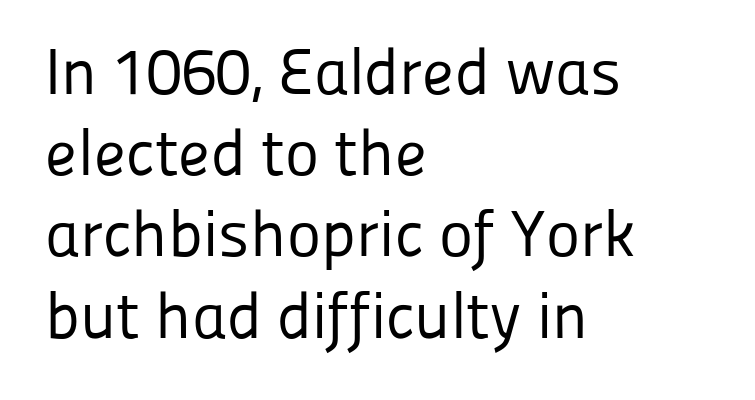
Is there any slant? The stems are plumb. Do the characters align in a grid? No, the font is proportional. Is this a heavy cut? Hardly; it is regular or lighter. In terms of letterform style, serifs are entirely absent. Inter-character spacing is left at the font's built-in metrics.
